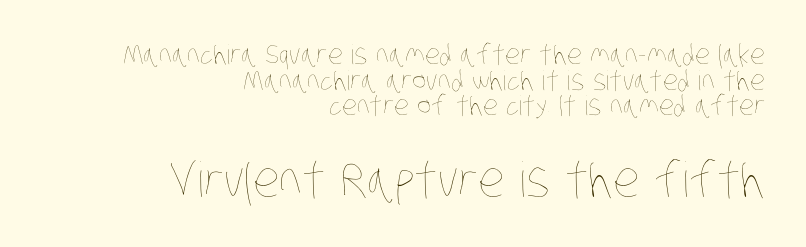
One glance says dense: line gaps are narrower than usual. Do the characters align in a grid? No, the font is proportional. A flush-right, rag-left setting is used for this passage. Stems and bowls with no extra thickness — not bold. Size contrast runs from small at the top to large at the bottom. Nobody touched the tracking dial on this one.
